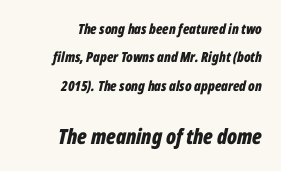
The image shows 21 px bold type, italic (leaning right); set right-aligned, loose line spacing (2.03x), normal letter spacing, not underlined; the second (bottom) block is 1.5x larger.
